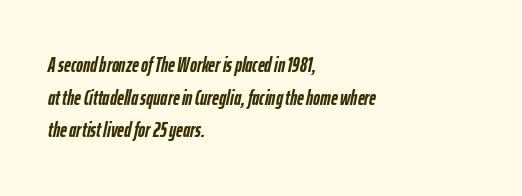
{"italic": "yes", "lean": "right", "slant_degrees": 12, "bold": "yes", "underline": "no", "align": "left", "line_spacing": "normal", "line_spacing_ratio": 1.55, "letter_spacing": "normal", "letter_spacing_em": 0.0, "glyph_px": 21}
